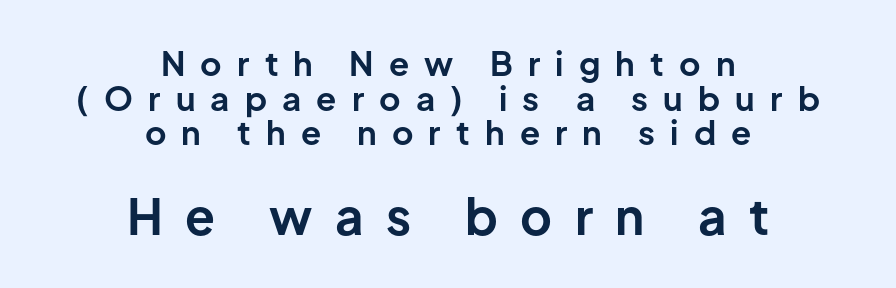
Q: Is the text bold? A: Yes.
Q: Is the text italic (slanted)? A: No, it is upright.
Q: Is the typeface a serif or a sans-serif typeface? A: Sans-serif.
Q: Is the text underlined? A: No.
Q: How is the paragraph aligned? A: Centered.
Q: Is the spacing between letters normal or unusually wide? A: Unusually wide.
Q: Is the spacing between lines tight, normal or loose? A: Tight.
Q: Which block of text is set in a larger size, the first (top) or the second (bottom)? A: The second (bottom) one.
Q: Width (condensed, normal, or wide)? A: Normal.
Q: Stroke contrast? A: Low.
Q: x-height? A: Medium.
Q: Monospaced? A: No.
